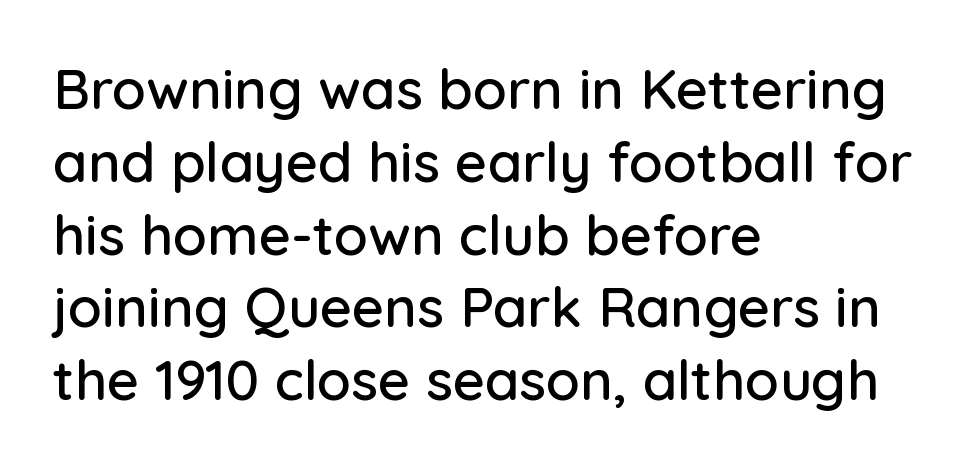
The image shows 56 px sans-serif type, upright; set left-aligned, normal line spacing (1.3x), normal letter spacing, not underlined; low stroke contrast and a medium x-height.
